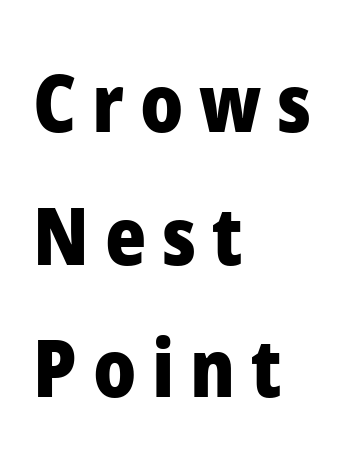
{"serif": "no", "italic": "no", "bold": "yes", "weight": "heavy", "width": "normal", "stroke_contrast": "low", "x_height": "medium", "monospaced": "no", "underline": "no", "align": "left", "line_spacing": "normal", "line_spacing_ratio": 1.68, "letter_spacing": "wide", "letter_spacing_em": 0.2, "glyph_px": 79}
